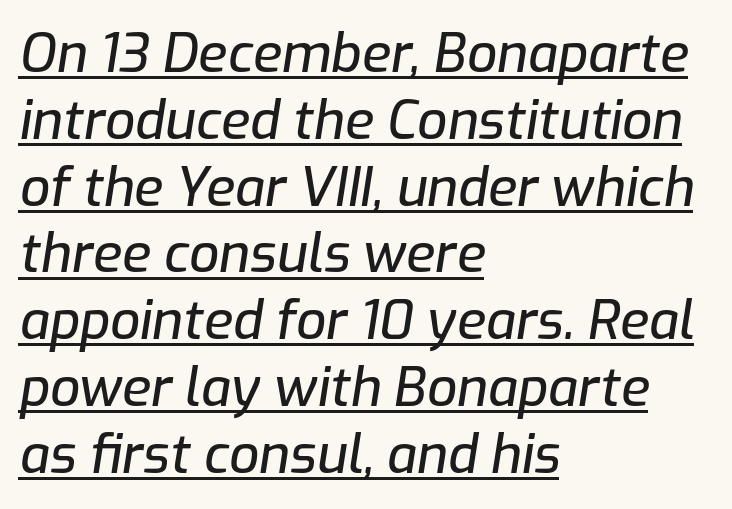
Q: Is the text italic (slanted)? A: Yes, it leans right by about 9 degrees.
Q: Is the text underlined? A: Yes.
Q: How is the paragraph aligned? A: Left-aligned.
Q: Is the spacing between letters normal or unusually wide? A: Normal.
Q: Is the spacing between lines tight, normal or loose? A: Normal.
Q: Width (condensed, normal, or wide)? A: Normal.
Q: Stroke contrast? A: Low.
Q: x-height? A: Medium.
Q: Monospaced? A: No.
